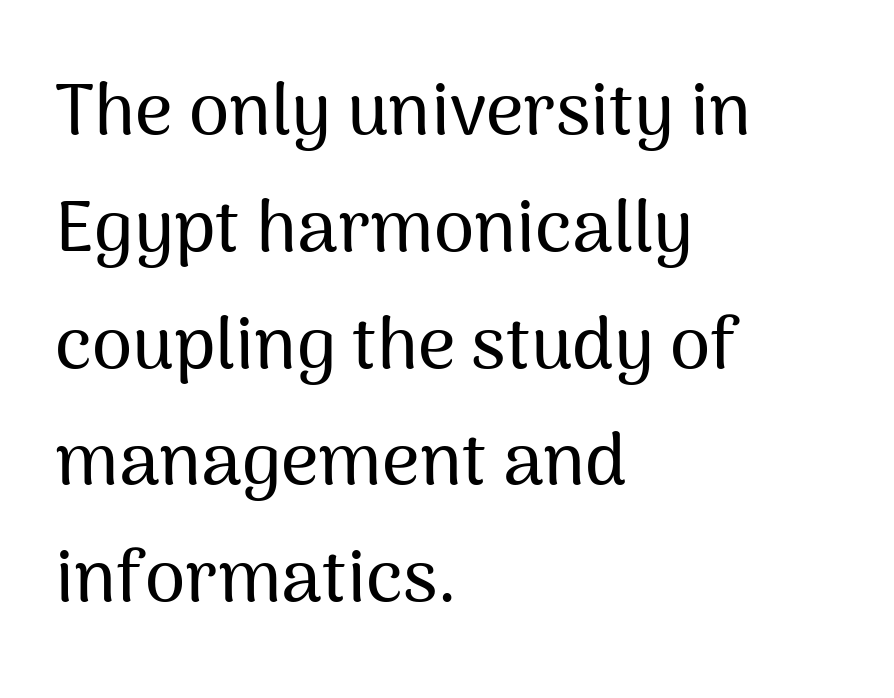
Decoration check: the copy has no underline. The specimen reads as upright at a glance. The font family rendered here belongs to the sans-serif group. Spacing verdict: proportional, widths tailored to each character. Visually the block forms a straight wall on the left and a jagged coastline on the right. Is the letter spacing exaggerated? No — it looks like the ordinary default.
